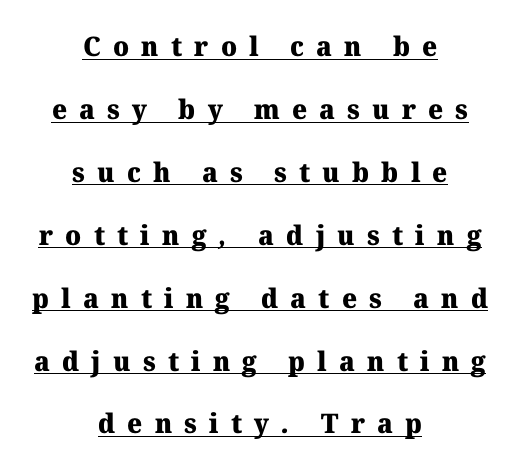
Widely set lines give the paragraph a tall, airy silhouette. Strong, thick strokes mark this as bold type. In designer terms, the underline attribute is active on this setting. Does the copy run flush right? No — it is centered line by line.
